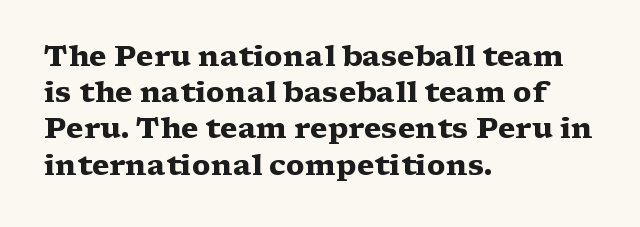
The image shows 29 px heavy, wide serif type, upright; set left-aligned, normal line spacing (1.25x), normal letter spacing, not underlined; medium stroke contrast and a medium x-height.
